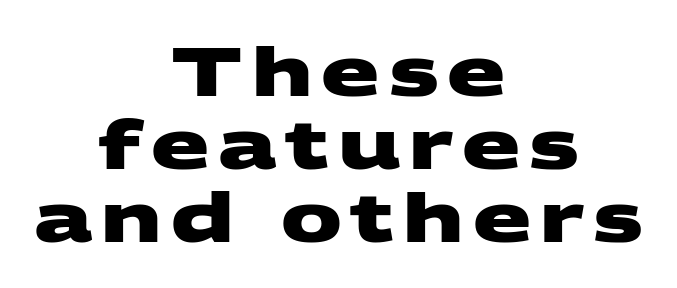
Is this a fixed-width face? No — the glyphs have proportional, varying widths. The sample has been set heavy, in full bold. The text block is weighted toward neither margin, spreading evenly from the middle. The glyphs in this specimen are sans serif. The gap between lines stays unmarked. Tightly led — the rows are bunched.
